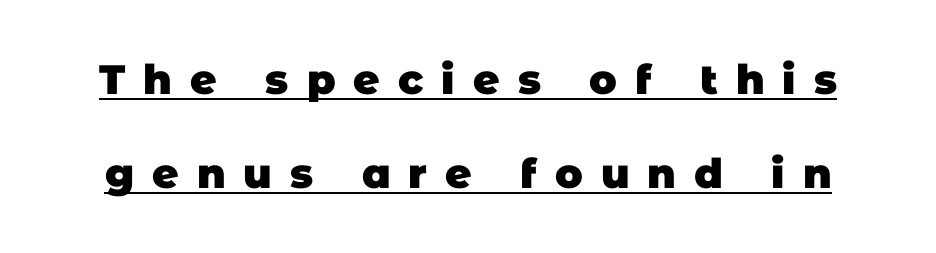
The image shows 41 px heavy sans-serif type; set loose line spacing (2.29x), unusually wide letter spacing (+0.44 em), underlined; low stroke contrast and a large x-height.
